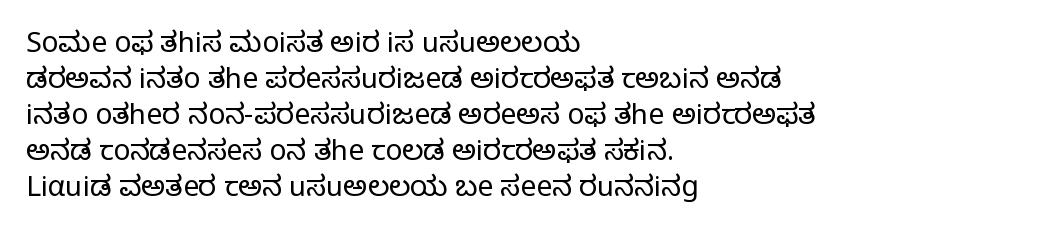
The image shows 28 px regular-weight serif type, upright; set left-aligned, normal line spacing (1.29x), normal letter spacing, not underlined; low stroke contrast and a large x-height.
